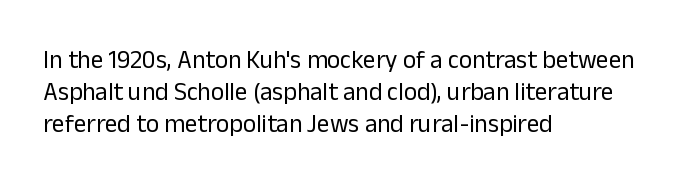
The image shows 25 px text type, upright; set left-aligned, normal line spacing (1.28x), normal letter spacing, not underlined.
